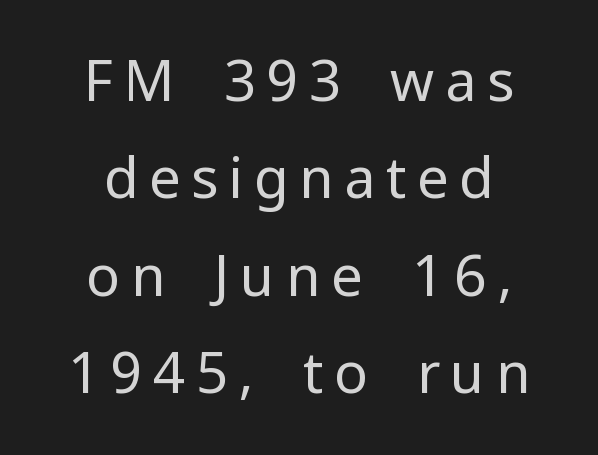
A typesetter would call this proportional, since set widths differ per character. Check where the strokes stop: nothing finishes them off — pure sans. Rule under the text: the space is simply empty. Which margin do the lines hug? Neither — every line sits in the middle. Tall strokes in this sample are plumb rather than angled. Ink coverage per letter is moderate at most.
